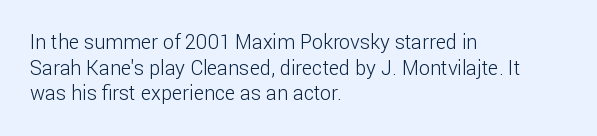
The weight would be labelled regular, book, light, or lighter still. Tall strokes in this sample are plumb rather than angled. These lines stack with their left ends in a neat column. Unmarked baselines from the first word to the last. Regular leading. A typesetter would call this zero additional tracking.
